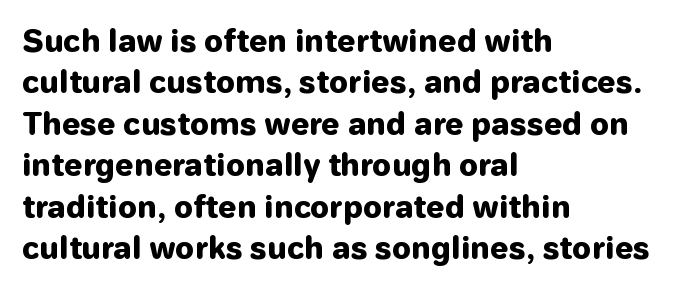
{"serif": "no", "italic": "no", "bold": "yes", "weight": "heavy", "width": "normal", "stroke_contrast": "low", "x_height": "medium", "monospaced": "no", "underline": "no", "align": "left", "line_spacing": "normal", "line_spacing_ratio": 1.38, "letter_spacing": "normal", "letter_spacing_em": 0.0, "glyph_px": 30}
